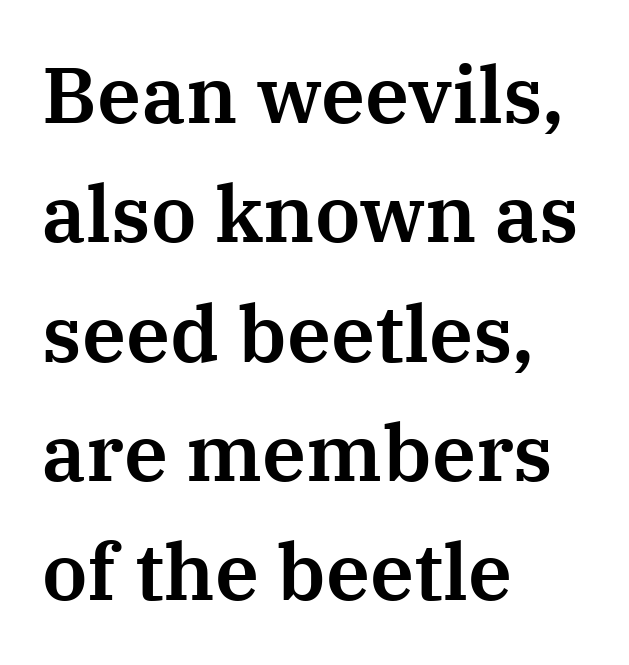
The image shows 79 px serif type, upright; set left-aligned, normal line spacing (1.51x), normal letter spacing, not underlined; medium stroke contrast and a medium x-height.
